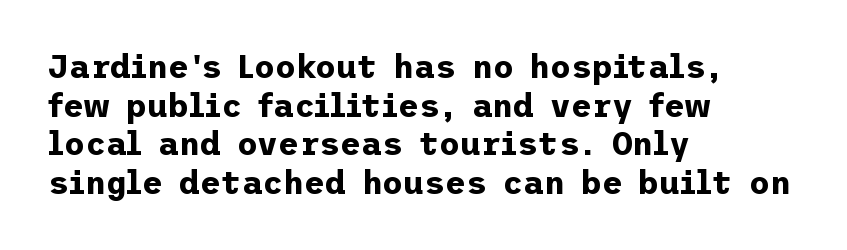
The image shows 32 px bold sans-serif type, upright; set left-aligned, line spacing 1.21x, normal letter spacing, not underlined; low stroke contrast and a medium x-height.
